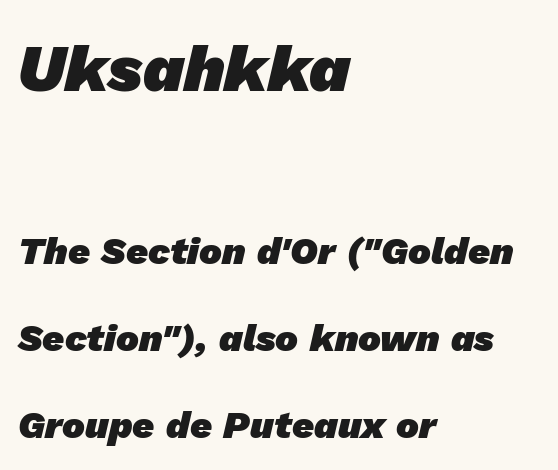
I'd describe the lettering as bold — thick and assertive. These two chunks differ in scale, with the top chunk taking the larger measure. This rendering features lettering with no underline. Compared with typical paragraphs, the rows here are farther apart.
